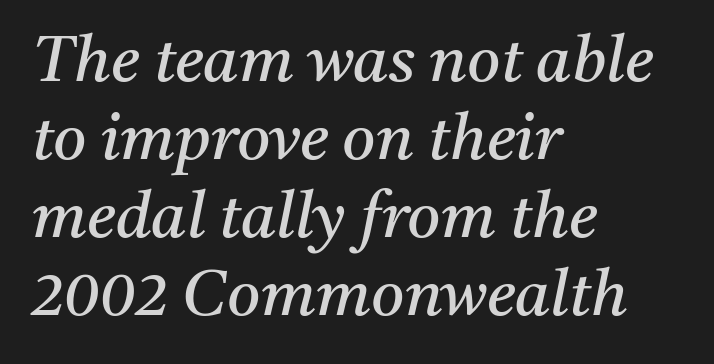
Q: Is the text bold? A: No.
Q: Is the text italic (slanted)? A: Yes, it leans right by about 11 degrees.
Q: Is the typeface a serif or a sans-serif typeface? A: Serif.
Q: Is the text underlined? A: No.
Q: How is the paragraph aligned? A: Left-aligned.
Q: Is the spacing between letters normal or unusually wide? A: Normal.
Q: Width (condensed, normal, or wide)? A: Normal.
Q: Stroke contrast? A: Medium.
Q: x-height? A: Medium.
Q: Monospaced? A: No.
